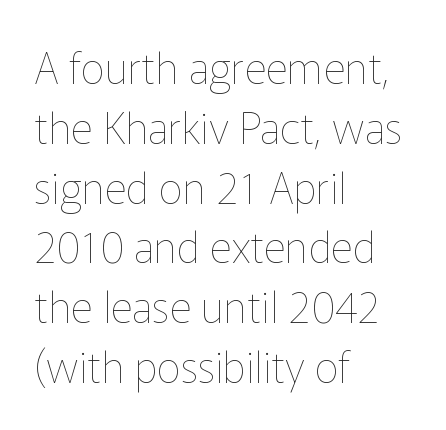
Q: Is the text bold? A: No.
Q: Is the text italic (slanted)? A: No, it is upright.
Q: Is the text underlined? A: No.
Q: How is the paragraph aligned? A: Left-aligned.
Q: Is the spacing between letters normal or unusually wide? A: Normal.
Q: Is the spacing between lines tight, normal or loose? A: Normal.
Q: Width (condensed, normal, or wide)? A: Normal.
Q: Stroke contrast? A: Low.
Q: x-height? A: Medium.
Q: Monospaced? A: No.
